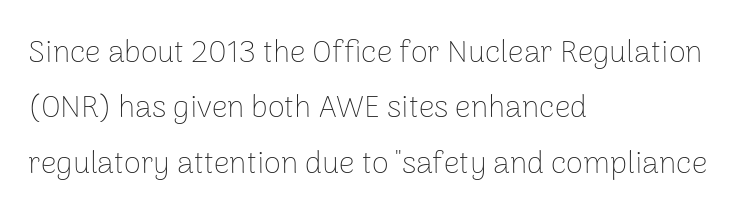
The line texture is even and compact thanks to regular tracking. Descender tails drop into unmarked territory. This rendering employs a face without finishing strokes, i.e., a sans-serif. Is this a fixed-width face? No — the glyphs have proportional, varying widths.
